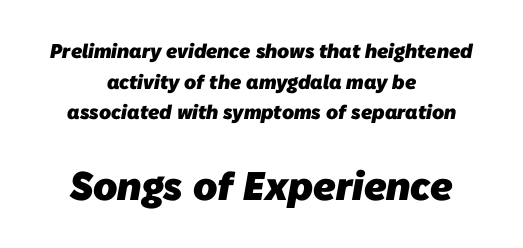
The image shows 40 px heavy sans-serif type; set centered, normal line spacing (1.53x), normal letter spacing, not underlined; the second (bottom) block is 2.0x larger; low stroke contrast and a medium x-height.
